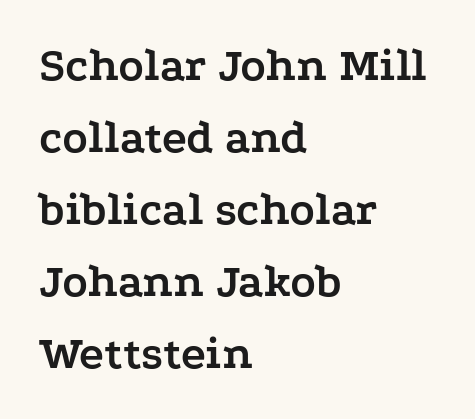
{"serif": "yes", "italic": "no", "bold": "yes", "weight": "semibold", "width": "wide", "stroke_contrast": "low", "x_height": "medium", "monospaced": "no", "underline": "no", "align": "left", "line_spacing": "normal", "line_spacing_ratio": 1.53, "letter_spacing": "normal", "letter_spacing_em": 0.0, "glyph_px": 47}
